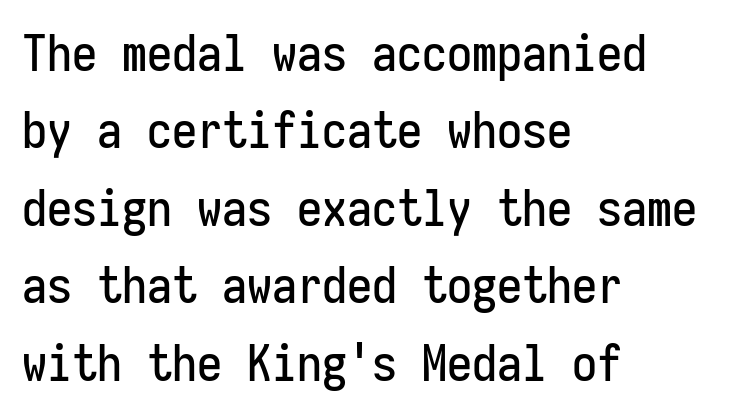
The image shows 50 px condensed sans-serif type, upright, monospaced; set left-aligned, normal line spacing (1.55x), normal letter spacing, not underlined; low stroke contrast and a medium x-height.
